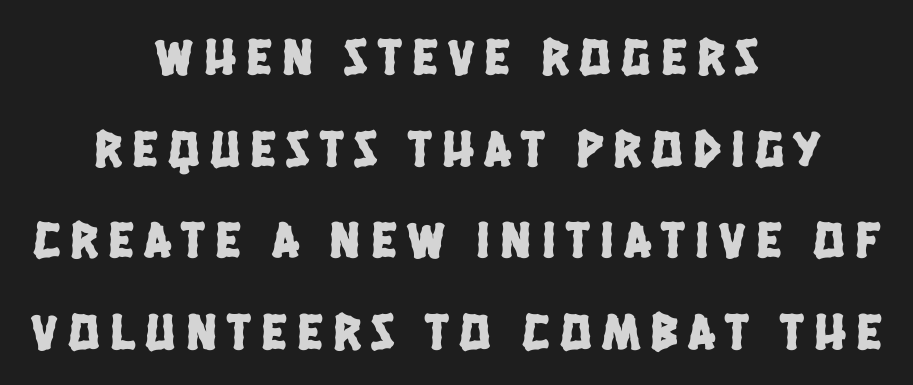
The image shows 52 px condensed sans-serif type; set centered, line spacing 1.76x, unusually wide letter spacing (+0.2 em), not underlined; low stroke contrast and a large x-height.
